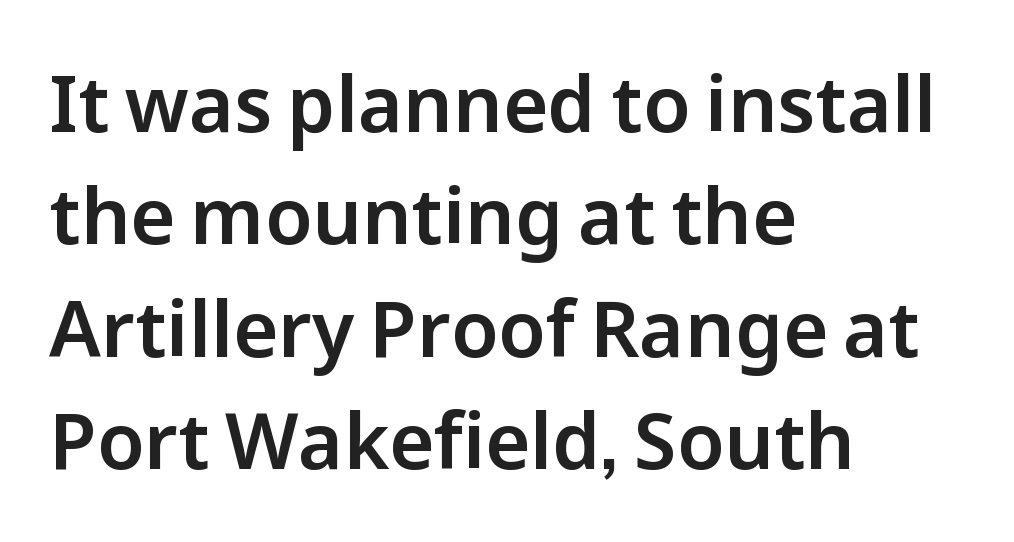
The image shows 77 px sans-serif type, upright; set left-aligned, normal line spacing (1.46x), normal letter spacing, not underlined; low stroke contrast and a medium x-height.
